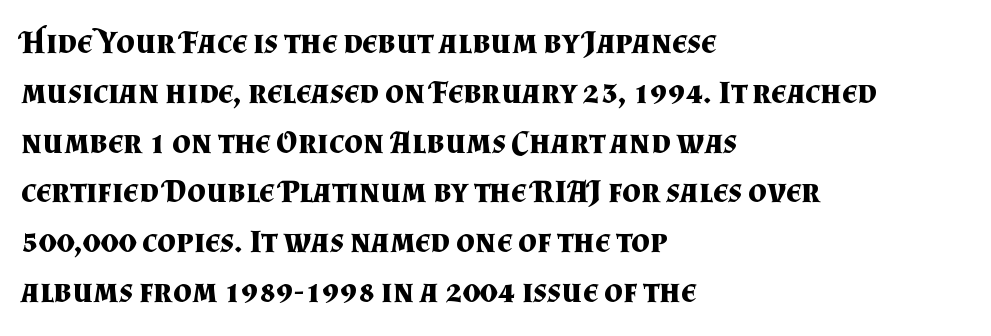
Q: Is the text bold? A: Yes.
Q: Is the text italic (slanted)? A: No, it is upright.
Q: Is the typeface a serif or a sans-serif typeface? A: Serif.
Q: Is the text underlined? A: No.
Q: How is the paragraph aligned? A: Left-aligned.
Q: Is the spacing between letters normal or unusually wide? A: Normal.
Q: Is the spacing between lines tight, normal or loose? A: Normal.
Q: Width (condensed, normal, or wide)? A: Normal.
Q: Stroke contrast? A: Medium.
Q: x-height? A: Small.
Q: Monospaced? A: No.
